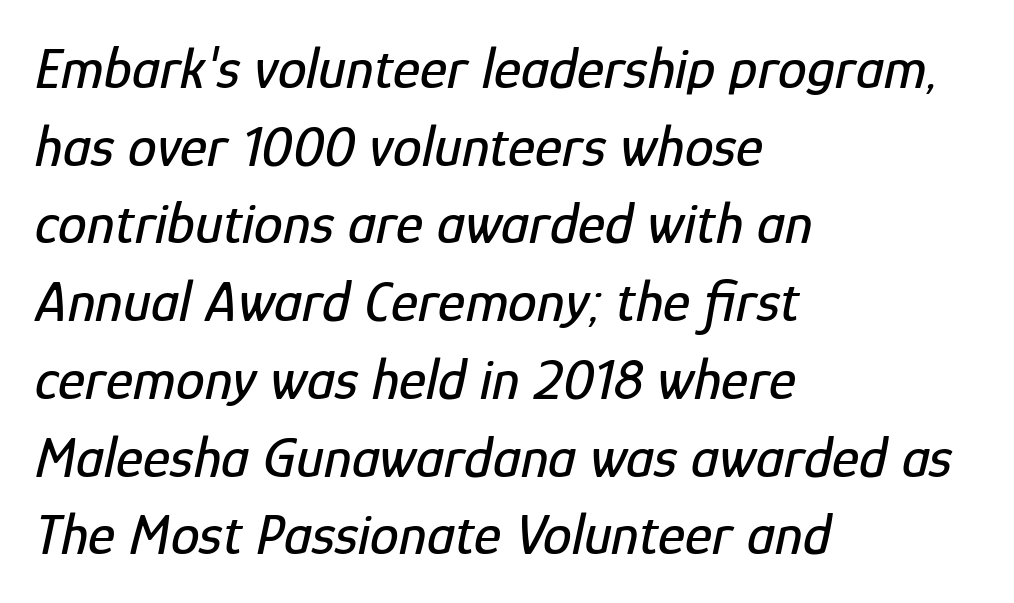
The image shows 58 px condensed type, italic (leaning right); set left-aligned, normal line spacing (1.34x), normal letter spacing, not underlined; low stroke contrast and a medium x-height.
